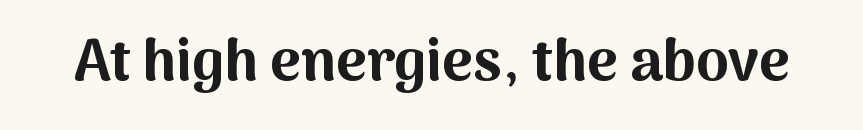
Do the letters lean? They stand straight. Serifs: no, the terminals of the letterforms are clean. The words here are not underlined. The rendering uses natural spacing where letterforms have individual widths. The letterforms sit shoulder to shoulder at normal distance. Look at the stroke-to-counter ratio: heavy, a bold.
